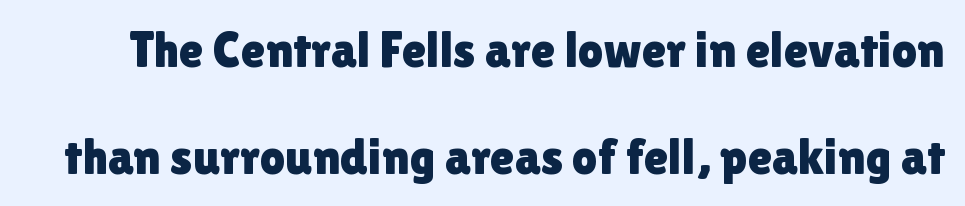
Q: Is the text italic (slanted)? A: No, it is upright.
Q: Is the typeface a serif or a sans-serif typeface? A: Sans-serif.
Q: Is the text underlined? A: No.
Q: Is the spacing between letters normal or unusually wide? A: Normal.
Q: Is the spacing between lines tight, normal or loose? A: Loose.
Q: Width (condensed, normal, or wide)? A: Normal.
Q: x-height? A: Medium.
Q: Monospaced? A: No.
